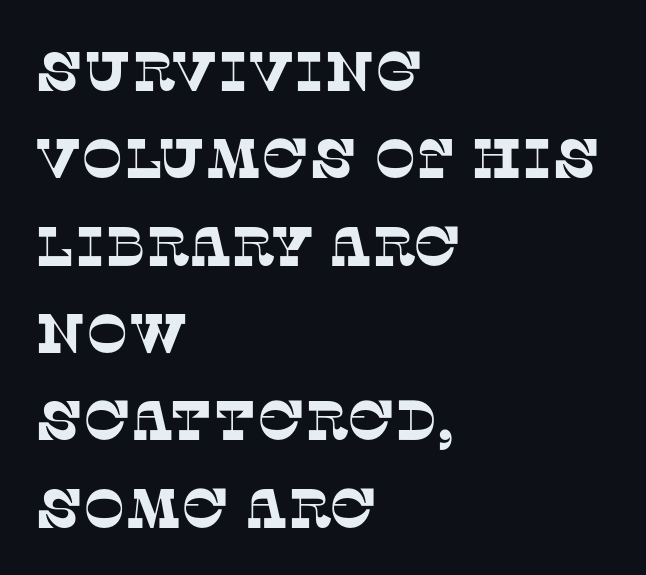
Look at the tracking — it's just the regular setting, nothing added. A typesetter would label this face a serif. If you measured baseline to baseline, you'd find a middling distance. A clean baseline with only descenders dipping below it.
